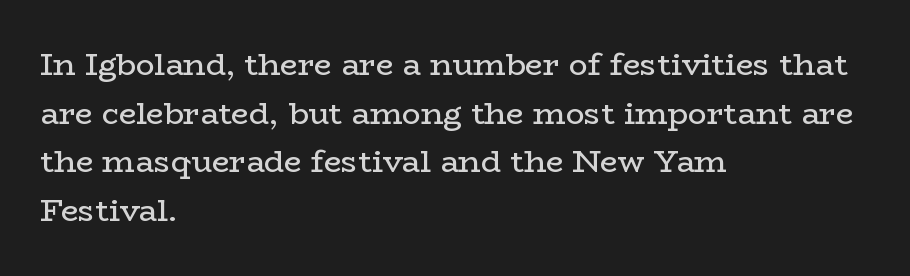
Q: Is the text bold? A: No.
Q: Is the text italic (slanted)? A: No, it is upright.
Q: Is the typeface a serif or a sans-serif typeface? A: Serif.
Q: Is the text underlined? A: No.
Q: How is the paragraph aligned? A: Left-aligned.
Q: Is the spacing between letters normal or unusually wide? A: Normal.
Q: Is the spacing between lines tight, normal or loose? A: Normal.
Q: Width (condensed, normal, or wide)? A: Wide.
Q: Stroke contrast? A: Low.
Q: x-height? A: Medium.
Q: Monospaced? A: No.
